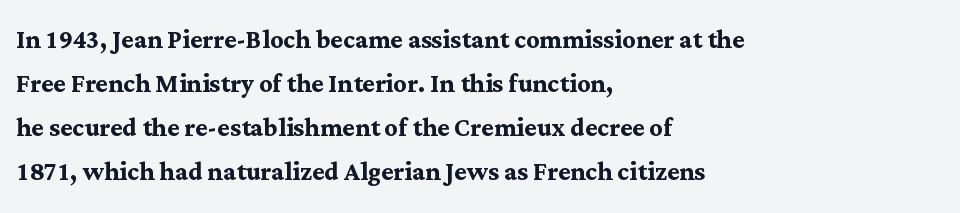
Q: Is the text bold? A: Yes.
Q: Is the text italic (slanted)? A: No, it is upright.
Q: Is the typeface a serif or a sans-serif typeface? A: Serif.
Q: Is the text underlined? A: No.
Q: How is the paragraph aligned? A: Left-aligned.
Q: Is the spacing between letters normal or unusually wide? A: Normal.
Q: Is the spacing between lines tight, normal or loose? A: Normal.
Q: Width (condensed, normal, or wide)? A: Normal.
Q: Stroke contrast? A: Medium.
Q: x-height? A: Medium.
Q: Monospaced? A: No.
